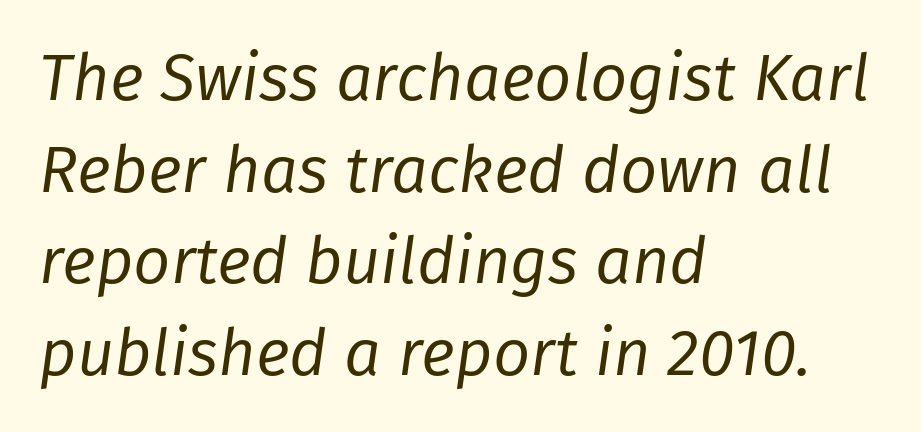
The image shows 65 px regular-weight type, italic (leaning right); set left-aligned, normal line spacing (1.41x), normal letter spacing, not underlined; low stroke contrast and a medium x-height.
